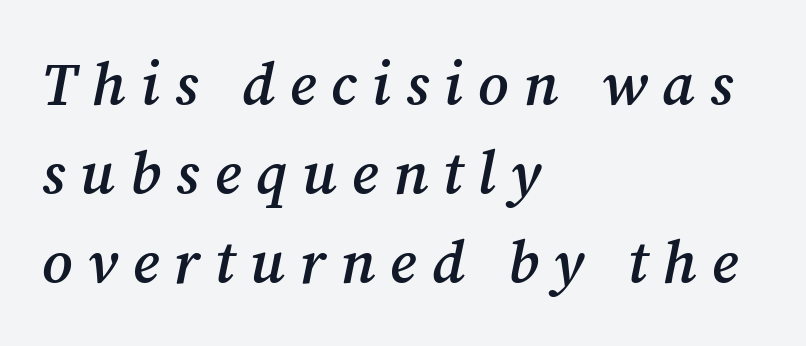
You could not count columns in this text — the font is proportionally spaced. What's the leading like? Ordinary, nothing unusual. Does extra space separate the letters? Yes, quite a lot of it. A serif font was chosen for this passage. The typesetter chose a ragged-right arrangement here. Students, this is semibold: more ink than regular, less than bold.
